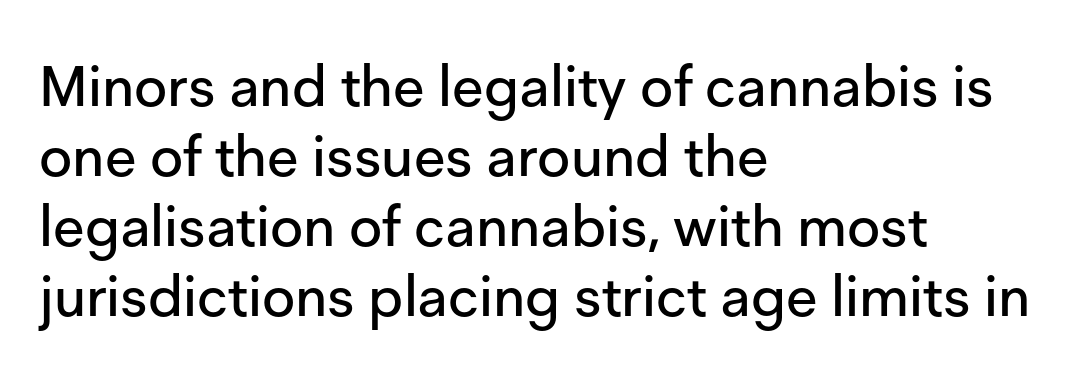
{"serif": "no", "italic": "no", "width": "normal", "stroke_contrast": "low", "x_height": "medium", "monospaced": "no", "underline": "no", "align": "left", "line_spacing_ratio": 1.23, "letter_spacing": "normal", "letter_spacing_em": 0.0, "glyph_px": 57}
